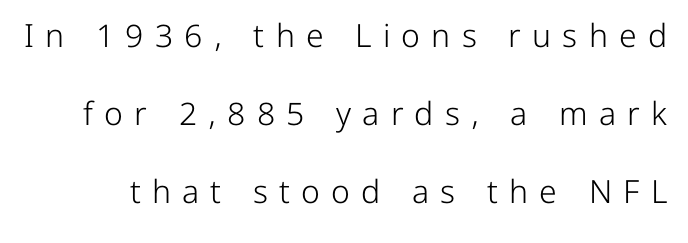
Q: Is the text bold? A: No.
Q: Is the text italic (slanted)? A: No, it is upright.
Q: Is the typeface a serif or a sans-serif typeface? A: Sans-serif.
Q: Is the text underlined? A: No.
Q: Is the spacing between letters normal or unusually wide? A: Unusually wide.
Q: Is the spacing between lines tight, normal or loose? A: Loose.
Q: Width (condensed, normal, or wide)? A: Normal.
Q: Stroke contrast? A: Low.
Q: x-height? A: Medium.
Q: Monospaced? A: No.
